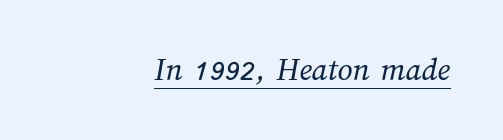
The image shows 33 px regular-weight type; set right-aligned, normal letter spacing, underlined; medium stroke contrast and a medium x-height.
